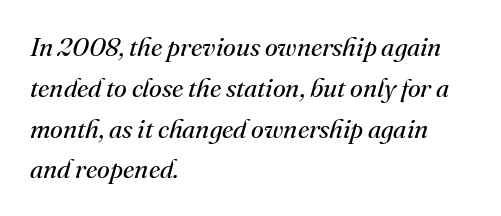
The image shows 26 px text type, italic (leaning right); set left-aligned, normal line spacing (1.57x), normal letter spacing, not underlined.
